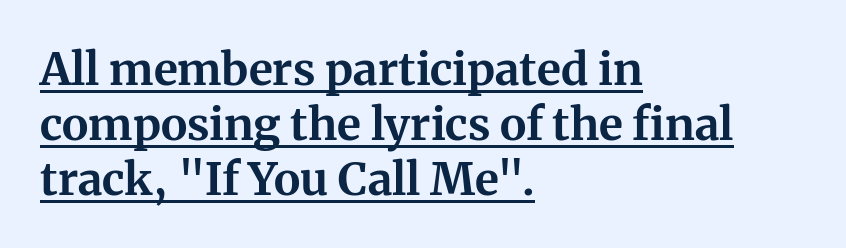
Q: Is the text bold? A: Yes.
Q: Is the text italic (slanted)? A: No, it is upright.
Q: Is the typeface a serif or a sans-serif typeface? A: Serif.
Q: Is the text underlined? A: Yes.
Q: How is the paragraph aligned? A: Left-aligned.
Q: Is the spacing between letters normal or unusually wide? A: Normal.
Q: Width (condensed, normal, or wide)? A: Normal.
Q: Stroke contrast? A: Medium.
Q: x-height? A: Medium.
Q: Monospaced? A: No.
